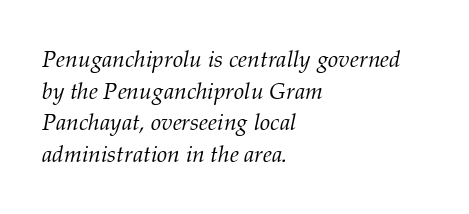
Q: Is the text bold? A: No.
Q: Is the text italic (slanted)? A: Yes, it leans right by about 12 degrees.
Q: Is the text underlined? A: No.
Q: How is the paragraph aligned? A: Left-aligned.
Q: Is the spacing between letters normal or unusually wide? A: Normal.
Q: Is the spacing between lines tight, normal or loose? A: Normal.
